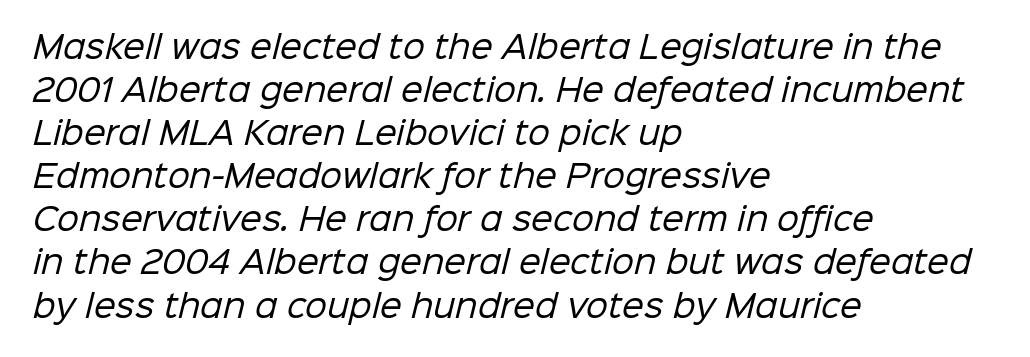
Q: Is the text bold? A: No.
Q: Is the typeface a serif or a sans-serif typeface? A: Sans-serif.
Q: Is the text underlined? A: No.
Q: How is the paragraph aligned? A: Left-aligned.
Q: Is the spacing between letters normal or unusually wide? A: Normal.
Q: Is the spacing between lines tight, normal or loose? A: Normal.
Q: Width (condensed, normal, or wide)? A: Normal.
Q: Stroke contrast? A: Low.
Q: x-height? A: Medium.
Q: Monospaced? A: No.
